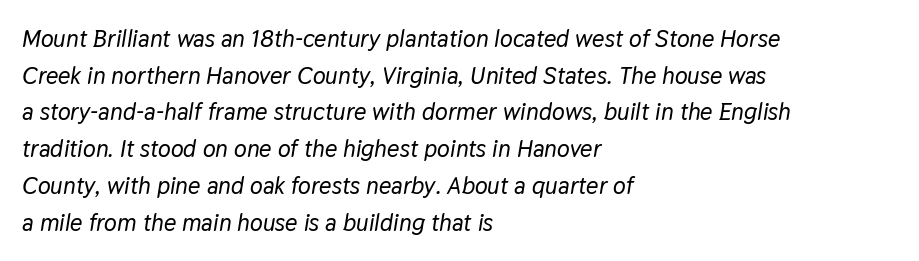
{"italic": "yes", "lean": "right", "slant_degrees": 9, "underline": "no", "align": "left", "line_spacing": "normal", "line_spacing_ratio": 1.53, "letter_spacing": "normal", "letter_spacing_em": 0.0, "glyph_px": 24}
